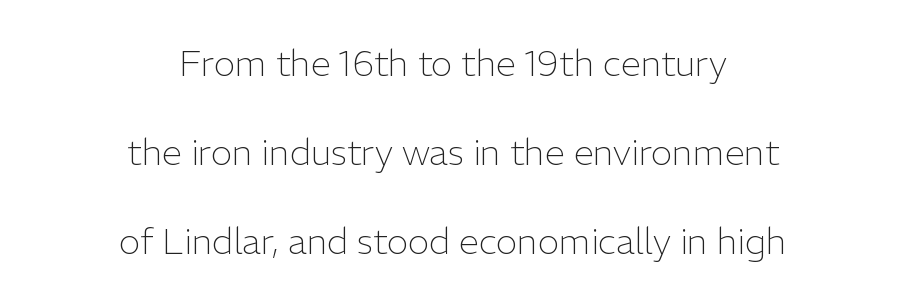
{"serif": "no", "italic": "no", "bold": "no", "weight": "light", "width": "normal", "stroke_contrast": "low", "x_height": "medium", "monospaced": "no", "underline": "no", "align": "center", "line_spacing": "loose", "line_spacing_ratio": 2.47, "letter_spacing": "normal", "letter_spacing_em": 0.0, "glyph_px": 36}
